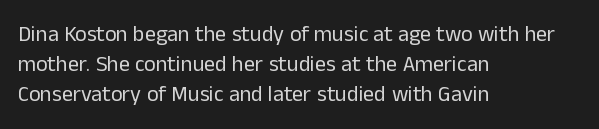
{"italic": "no", "bold": "no", "underline": "no", "align": "left", "line_spacing": "normal", "line_spacing_ratio": 1.36, "letter_spacing": "normal", "letter_spacing_em": 0.0, "glyph_px": 22}
